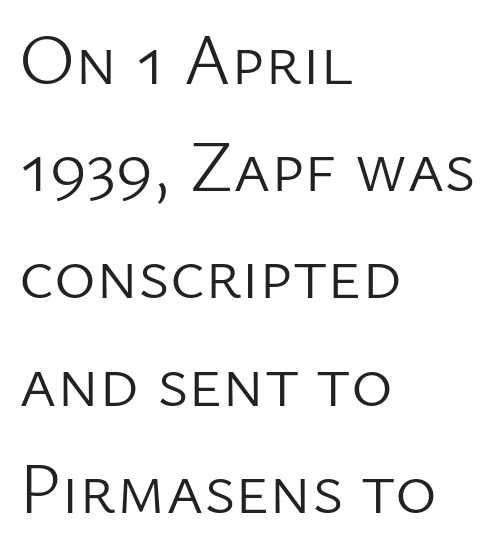
{"serif": "no", "italic": "no", "bold": "no", "weight": "light", "width": "normal", "stroke_contrast": "low", "x_height": "medium", "monospaced": "no", "underline": "no", "align": "left", "line_spacing": "normal", "line_spacing_ratio": 1.51, "letter_spacing": "normal", "letter_spacing_em": 0.0, "glyph_px": 71}
